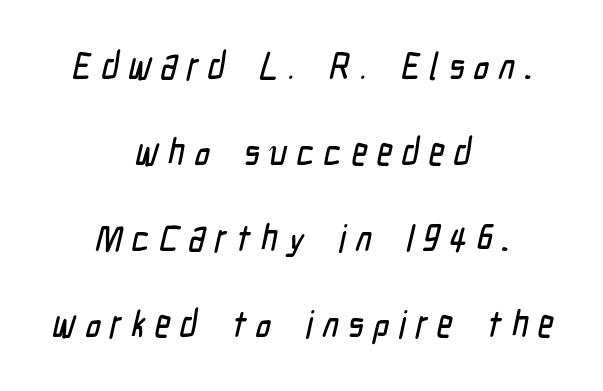
{"serif": "no", "width": "condensed", "stroke_contrast": "low", "x_height": "medium", "monospaced": "no", "underline": "no", "align": "center", "line_spacing": "loose", "line_spacing_ratio": 2.26, "letter_spacing": "wide", "letter_spacing_em": 0.25, "glyph_px": 38}
